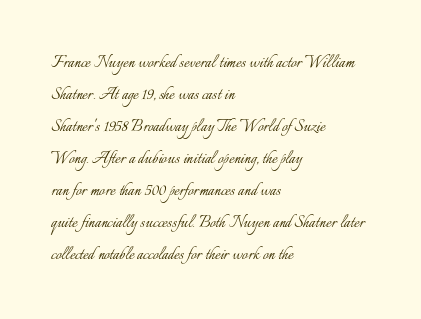
Caption: standard tracking, unaltered. The line-height multiplier appears to be the usual default. Type without underlining. This rendering uses left alignment, leaving the right contour irregular. The characters are drawn with everyday or finer stroke widths.
